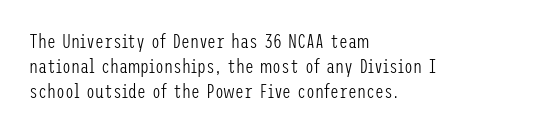
{"italic": "no", "bold": "no", "underline": "no", "align": "left", "line_spacing": "normal", "line_spacing_ratio": 1.26, "letter_spacing": "normal", "letter_spacing_em": 0.0, "glyph_px": 20}
